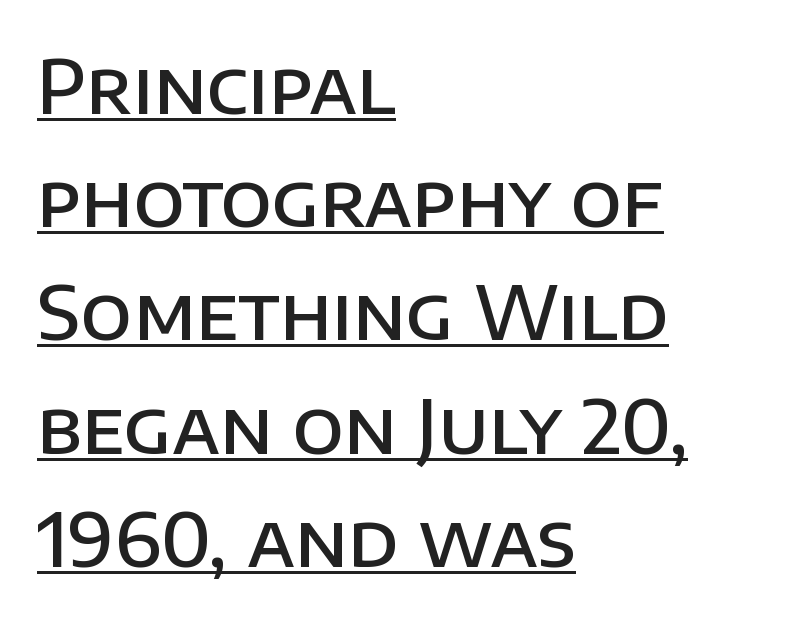
The image shows 74 px semibold sans-serif type, upright; set left-aligned, normal line spacing (1.53x), normal letter spacing, underlined; low stroke contrast and a large x-height.
